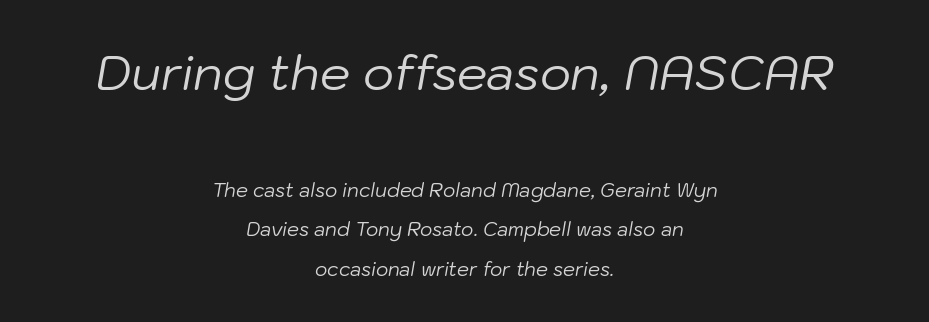
The image shows 48 px regular-weight type, italic (leaning right); set centered, loose line spacing (2.06x), normal letter spacing, not underlined; the first (top) block is 2.53x larger; low stroke contrast and a medium x-height.
